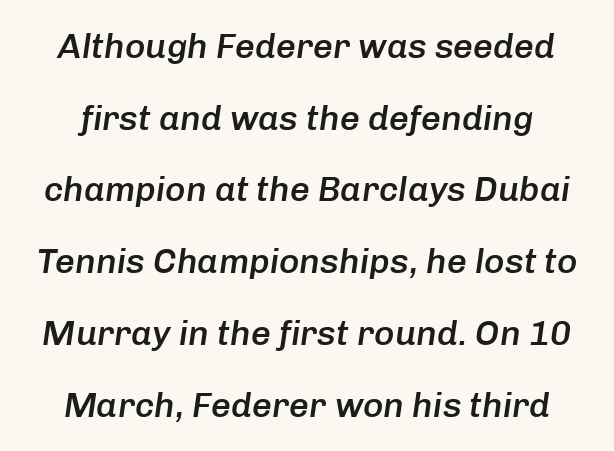
Notice the wide empty band between every row — that's loose leading. Plain, unruled lines of type. Inter-character spacing is left at the font's built-in metrics. Is the type bold? Partly — it's a semibold, heavier than regular but not fully bold. This is oblique type, the kind used for emphasis or titles. This sample has the flowing, uneven cadence of proportional lettering.
